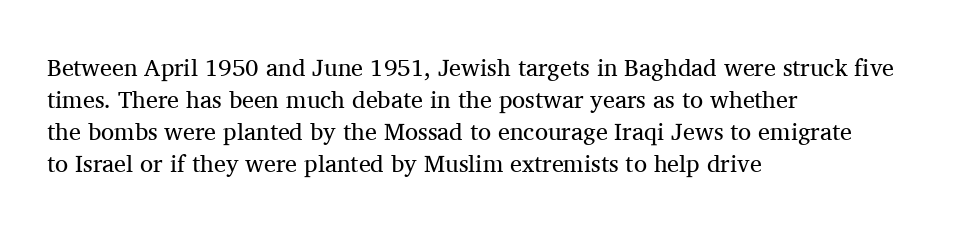
The image shows 24 px text type, upright; set left-aligned, normal line spacing (1.33x), normal letter spacing, not underlined.
